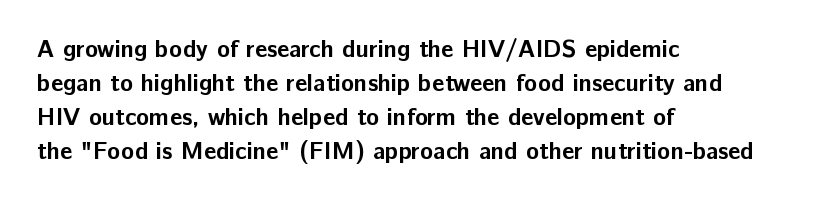
Q: Is the text bold? A: Yes.
Q: Is the text italic (slanted)? A: No, it is upright.
Q: Is the text underlined? A: No.
Q: How is the paragraph aligned? A: Left-aligned.
Q: Is the spacing between letters normal or unusually wide? A: Normal.
Q: Is the spacing between lines tight, normal or loose? A: Normal.
